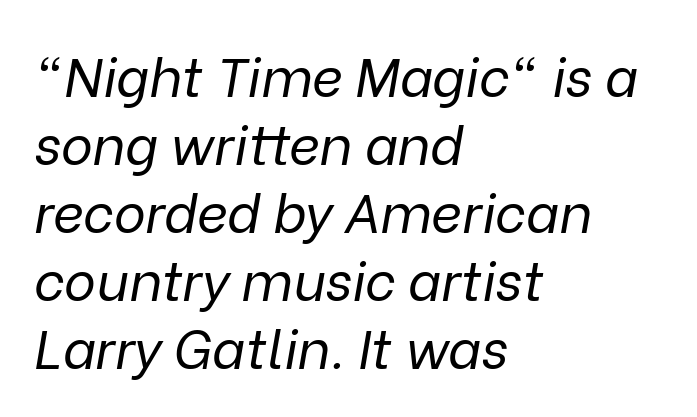
Q: Is the text bold? A: No.
Q: Is the text italic (slanted)? A: Yes, it leans right by about 9 degrees.
Q: Is the text underlined? A: No.
Q: How is the paragraph aligned? A: Left-aligned.
Q: Is the spacing between letters normal or unusually wide? A: Normal.
Q: Is the spacing between lines tight, normal or loose? A: Normal.
Q: Width (condensed, normal, or wide)? A: Normal.
Q: Stroke contrast? A: Low.
Q: x-height? A: Medium.
Q: Monospaced? A: No.
